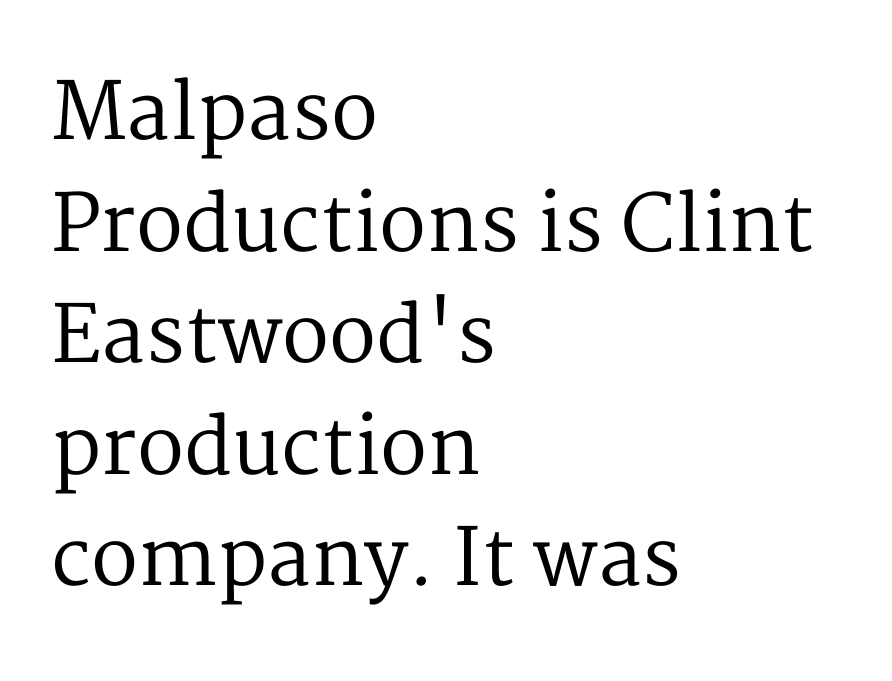
The image shows 78 px regular-weight serif type, upright; set left-aligned, normal line spacing (1.43x), normal letter spacing, not underlined; medium stroke contrast and a medium x-height.
